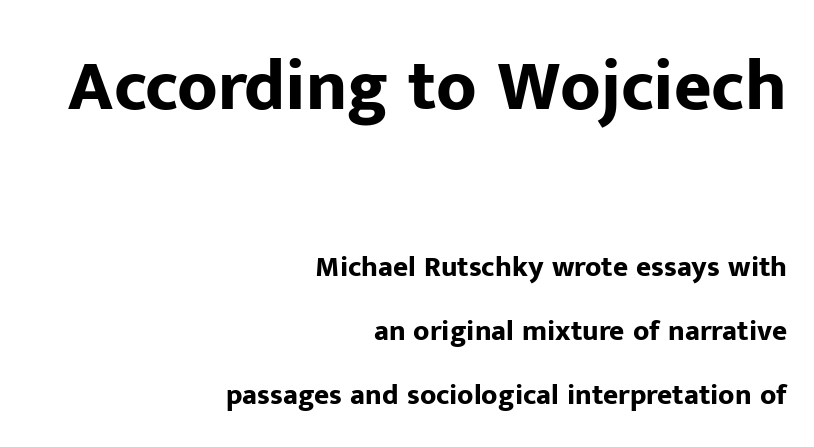
{"serif": "no", "italic": "no", "bold": "yes", "weight": "bold", "width": "normal", "stroke_contrast": "low", "x_height": "medium", "monospaced": "no", "underline": "no", "align": "right", "line_spacing": "loose", "line_spacing_ratio": 2.2, "letter_spacing": "normal", "letter_spacing_em": 0.0, "larger_block": "first", "size_ratio": 2.48, "glyph_px": 72}
